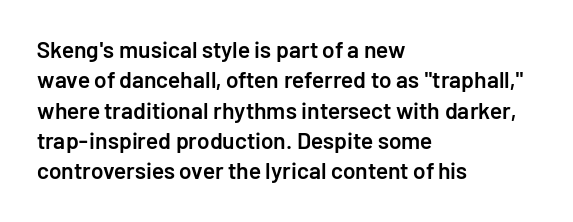
The space between consecutive lines is moderate. Each glyph is drawn with semibold strokes, heavier than normal yet not fully bold. Casual observation: everything's shoved over to the left. Letters rest on an invisible, unmarked baseline. It's the straight-up-and-down kind of type. Standard letterfit; no display-style spreading of the glyphs.
